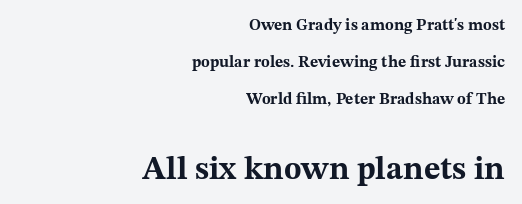
{"serif": "yes", "italic": "no", "bold": "yes", "weight": "bold", "width": "wide", "stroke_contrast": "medium", "x_height": "medium", "monospaced": "no", "underline": "no", "align": "right", "line_spacing": "loose", "line_spacing_ratio": 2.32, "letter_spacing": "normal", "letter_spacing_em": 0.0, "larger_block": "second", "size_ratio": 2.0, "glyph_px": 32}
